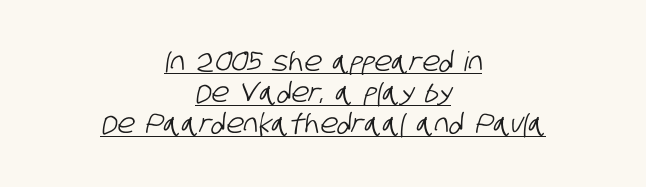
Q: Is the text underlined? A: Yes.
Q: How is the paragraph aligned? A: Centered.
Q: Is the spacing between letters normal or unusually wide? A: Normal.
Q: Is the spacing between lines tight, normal or loose? A: Tight.
